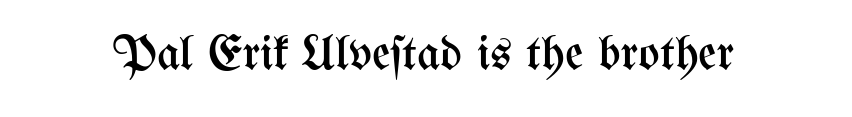
The image shows 50 px regular-weight, condensed type, upright; set normal letter spacing, not underlined; medium stroke contrast and a medium x-height.
